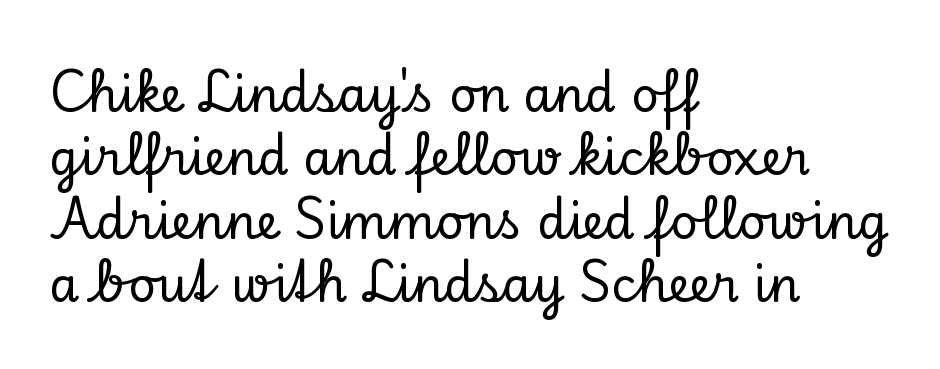
Q: Is the text italic (slanted)? A: No, it is upright.
Q: Is the text underlined? A: No.
Q: How is the paragraph aligned? A: Left-aligned.
Q: Is the spacing between letters normal or unusually wide? A: Normal.
Q: Is the spacing between lines tight, normal or loose? A: Normal.
Q: Width (condensed, normal, or wide)? A: Normal.
Q: Stroke contrast? A: Low.
Q: x-height? A: Small.
Q: Monospaced? A: No.
